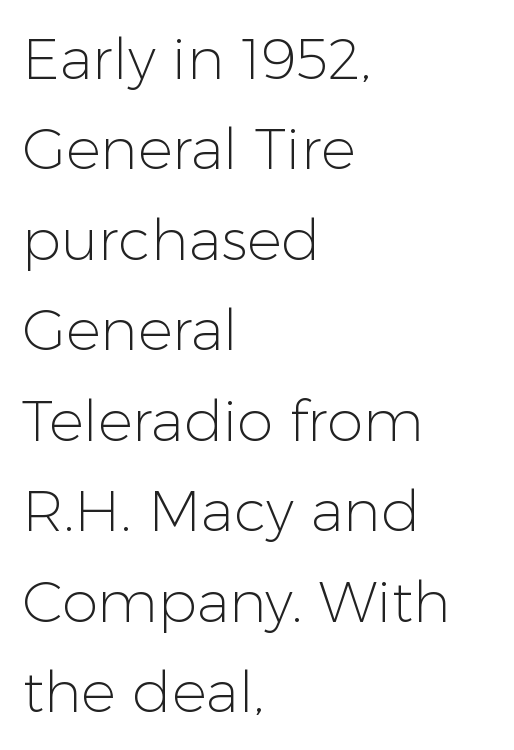
{"serif": "no", "italic": "no", "bold": "no", "weight": "light", "width": "normal", "stroke_contrast": "low", "x_height": "medium", "monospaced": "no", "underline": "no", "align": "left", "line_spacing": "normal", "line_spacing_ratio": 1.56, "letter_spacing": "normal", "letter_spacing_em": 0.0, "glyph_px": 58}
